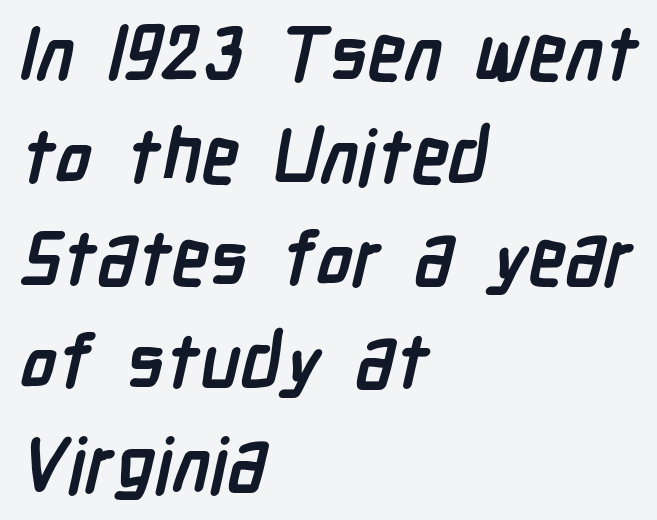
This rendering uses left alignment, leaving the right contour irregular. Compared with an ordinary text face, these strokes are far heavier — a full bold. A sans-serif font was chosen for this passage. Proportional: the letters do not fall into vertical columns. A clean baseline with only descenders dipping below it.
